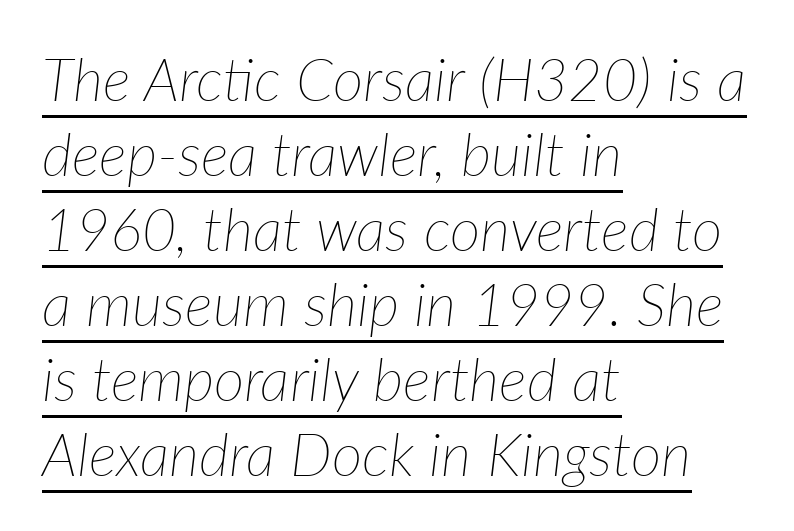
{"italic": "yes", "lean": "right", "slant_degrees": 7, "bold": "no", "weight": "thin", "width": "normal", "stroke_contrast": "low", "x_height": "medium", "monospaced": "no", "underline": "yes", "align": "left", "line_spacing": "normal", "line_spacing_ratio": 1.27, "letter_spacing": "normal", "letter_spacing_em": 0.0, "glyph_px": 59}
